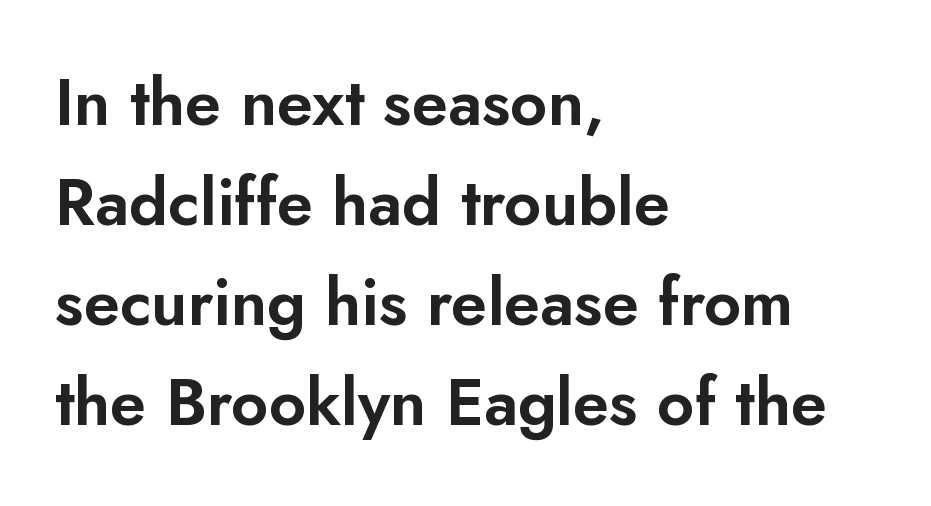
Q: Is the text italic (slanted)? A: No, it is upright.
Q: Is the typeface a serif or a sans-serif typeface? A: Sans-serif.
Q: Is the text underlined? A: No.
Q: How is the paragraph aligned? A: Left-aligned.
Q: Is the spacing between letters normal or unusually wide? A: Normal.
Q: Is the spacing between lines tight, normal or loose? A: Normal.
Q: Width (condensed, normal, or wide)? A: Normal.
Q: Stroke contrast? A: Low.
Q: x-height? A: Small.
Q: Monospaced? A: No.
